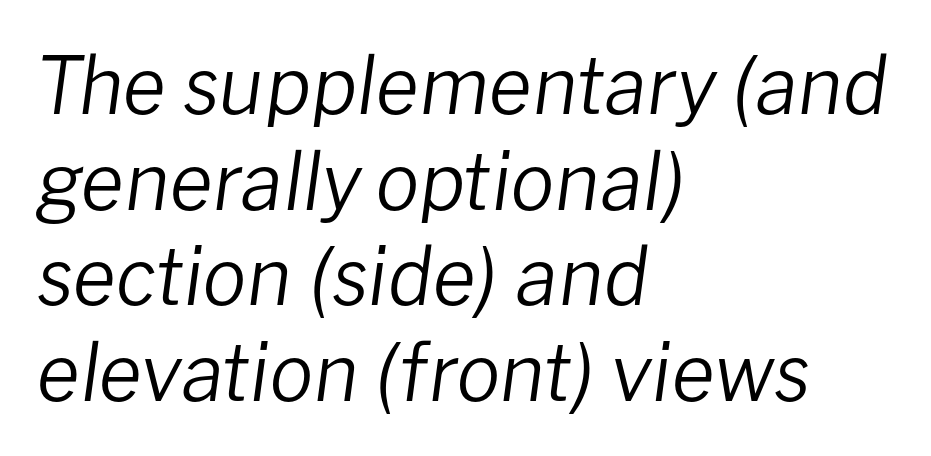
Look at the tracking — it's just the regular setting, nothing added. The face looks like a standard text weight, possibly lighter. There's an unmistakable incline to the writing here. The rendering anchors every line to the left-hand side. Any mark beneath the type? The region is blank. Note the varied advance widths — an 'i' is clearly narrower than an 'm'.
